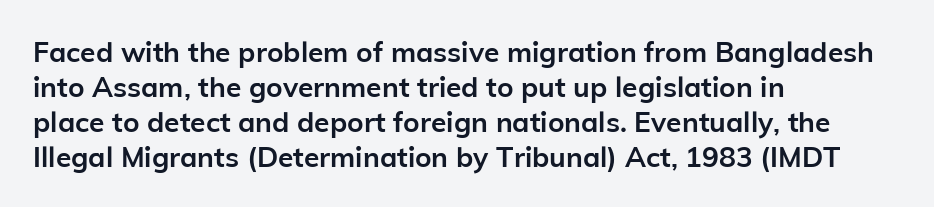
The image shows 28 px semibold sans-serif type, upright; set left-aligned, normal line spacing (1.25x), normal letter spacing, not underlined; low stroke contrast and a medium x-height.
